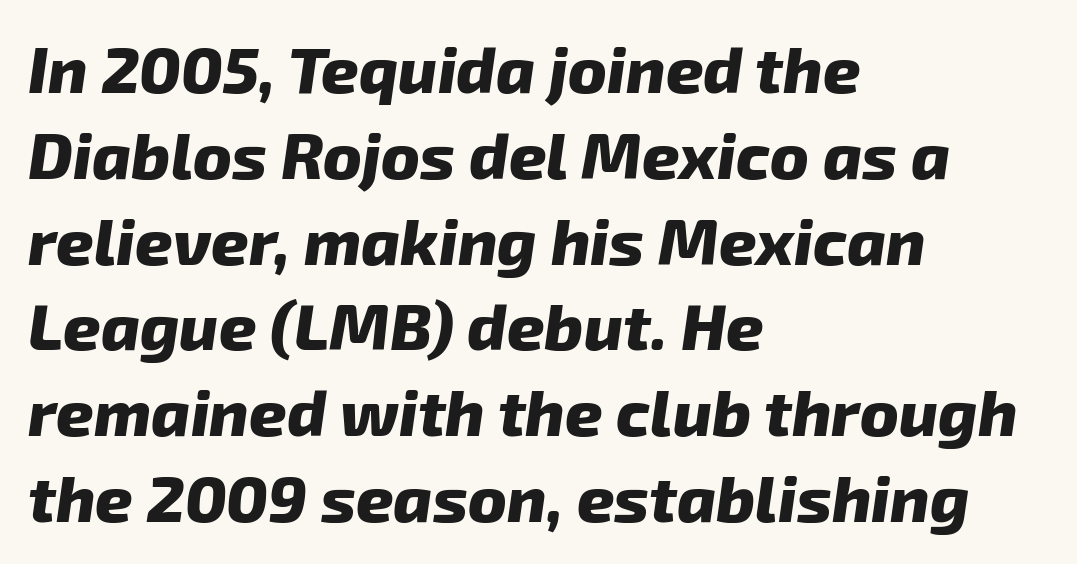
Short and long lines alike share a common starting point at left. The lettering tilts uniformly, giving the passage an italic look. Decoration check: the copy has no underline. Proportional: the letters do not fall into vertical columns. The typesetting leans heavy: a genuine bold.
